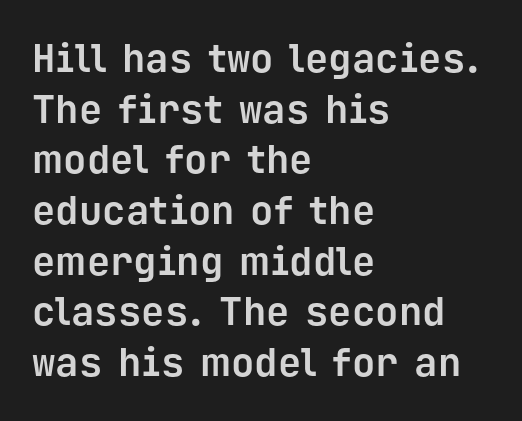
Q: Is the text bold? A: Yes.
Q: Is the text italic (slanted)? A: No, it is upright.
Q: Is the typeface a serif or a sans-serif typeface? A: Sans-serif.
Q: Is the text underlined? A: No.
Q: How is the paragraph aligned? A: Left-aligned.
Q: Is the spacing between letters normal or unusually wide? A: Normal.
Q: Is the spacing between lines tight, normal or loose? A: Normal.
Q: Width (condensed, normal, or wide)? A: Normal.
Q: Stroke contrast? A: Low.
Q: x-height? A: Medium.
Q: Monospaced? A: Yes.
